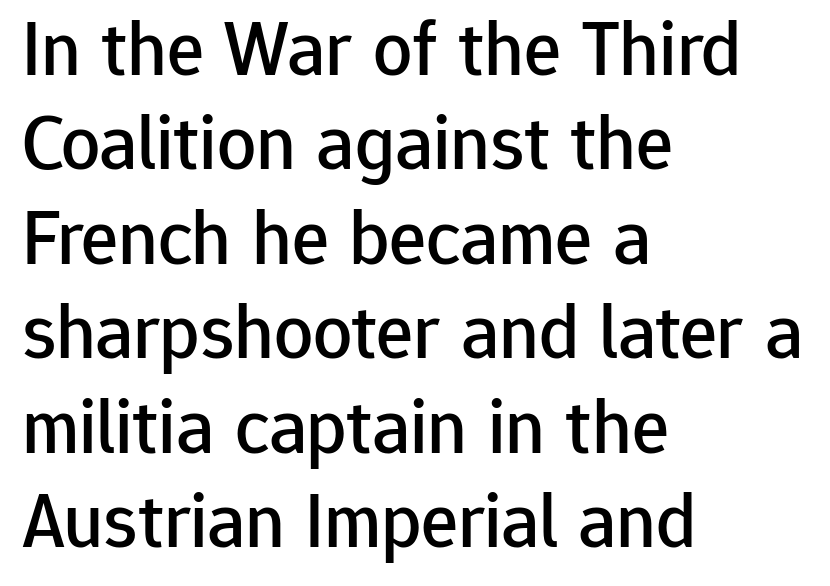
The face used here is a sans, in the tradition of grotesques and geometrics. Spacing verdict: proportional, widths tailored to each character. The lines in this sample share a left origin and differ only in where they stop. A clean baseline with only descenders dipping below it. How are the letters spaced? Ordinarily, with no added tracking.
